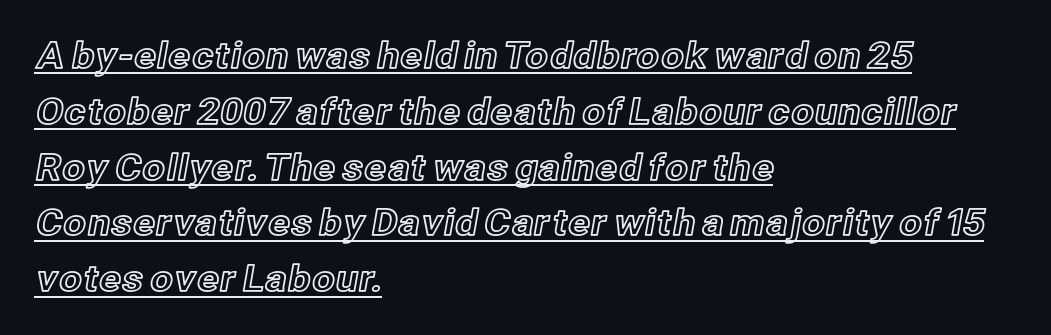
{"width": "normal", "x_height": "medium", "monospaced": "no", "underline": "yes", "align": "left", "line_spacing": "normal", "line_spacing_ratio": 1.55, "letter_spacing": "normal", "letter_spacing_em": 0.0, "glyph_px": 36}
